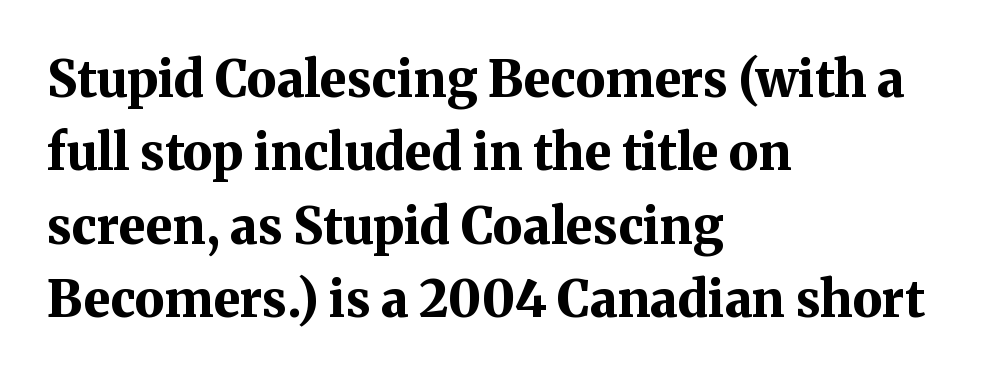
Q: Is the text bold? A: Yes.
Q: Is the text italic (slanted)? A: No, it is upright.
Q: Is the typeface a serif or a sans-serif typeface? A: Serif.
Q: Is the text underlined? A: No.
Q: How is the paragraph aligned? A: Left-aligned.
Q: Is the spacing between letters normal or unusually wide? A: Normal.
Q: Is the spacing between lines tight, normal or loose? A: Normal.
Q: Width (condensed, normal, or wide)? A: Normal.
Q: Stroke contrast? A: Medium.
Q: x-height? A: Medium.
Q: Monospaced? A: No.
